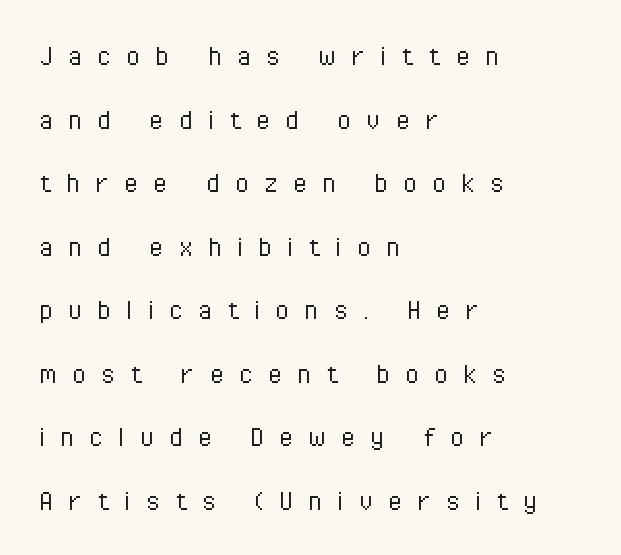
Q: Is the text bold? A: No.
Q: Is the text italic (slanted)? A: No, it is upright.
Q: Is the typeface a serif or a sans-serif typeface? A: Sans-serif.
Q: Is the text underlined? A: No.
Q: How is the paragraph aligned? A: Left-aligned.
Q: Is the spacing between letters normal or unusually wide? A: Unusually wide.
Q: Is the spacing between lines tight, normal or loose? A: Loose.
Q: Width (condensed, normal, or wide)? A: Condensed.
Q: Stroke contrast? A: Low.
Q: x-height? A: Medium.
Q: Monospaced? A: No.
